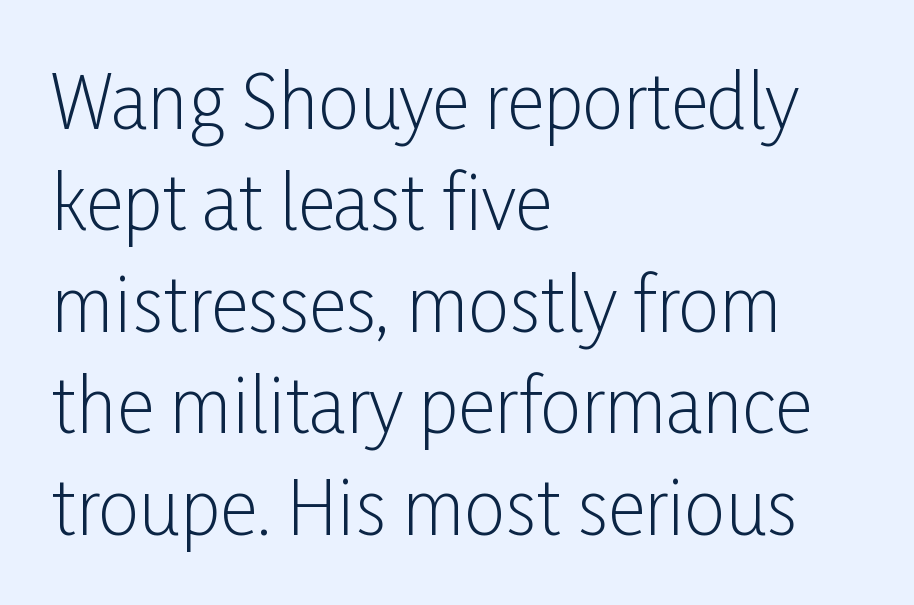
The image shows 73 px light, condensed sans-serif type, upright; set left-aligned, normal line spacing (1.39x), normal letter spacing, not underlined; low stroke contrast and a medium x-height.
